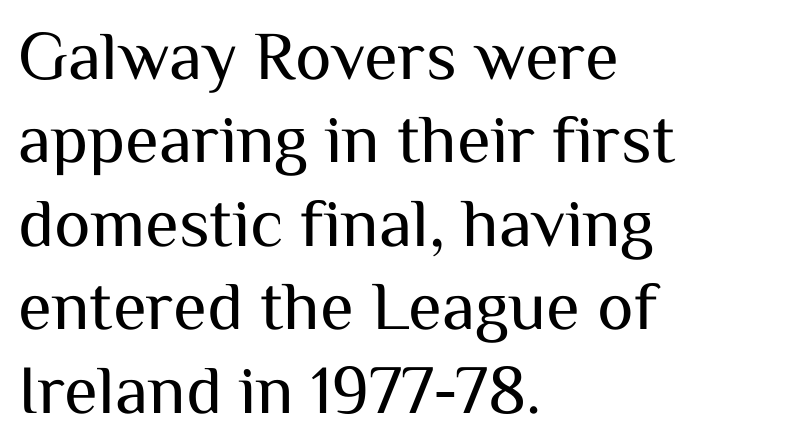
The image shows 69 px regular-weight sans-serif type, upright; set left-aligned, line spacing 1.21x, normal letter spacing, not underlined; medium stroke contrast and a medium x-height.
